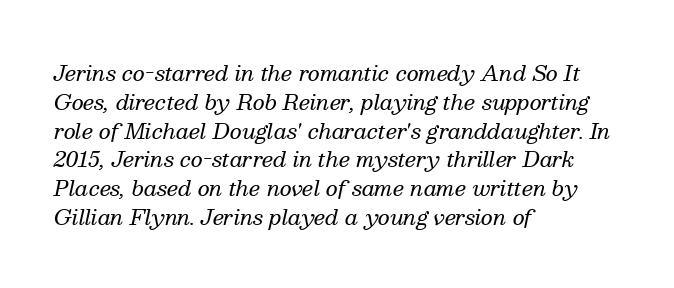
Q: Is the text bold? A: No.
Q: Is the text italic (slanted)? A: Yes, it leans right by about 13 degrees.
Q: Is the text underlined? A: No.
Q: How is the paragraph aligned? A: Left-aligned.
Q: Is the spacing between letters normal or unusually wide? A: Normal.
Q: Is the spacing between lines tight, normal or loose? A: Normal.
